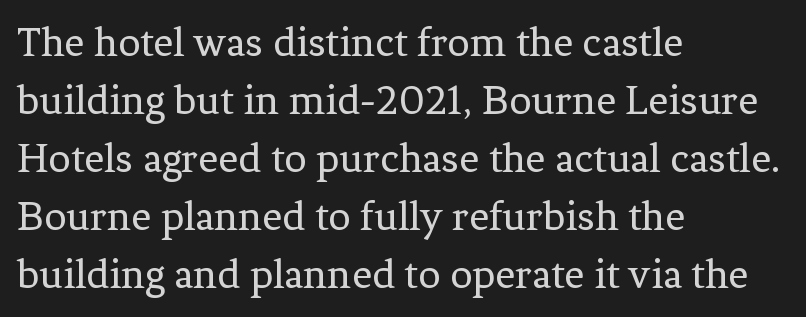
{"serif": "yes", "italic": "no", "bold": "no", "weight": "regular", "width": "normal", "stroke_contrast": "low", "x_height": "medium", "monospaced": "no", "underline": "no", "align": "left", "line_spacing": "normal", "line_spacing_ratio": 1.32, "letter_spacing": "normal", "letter_spacing_em": 0.0, "glyph_px": 44}
